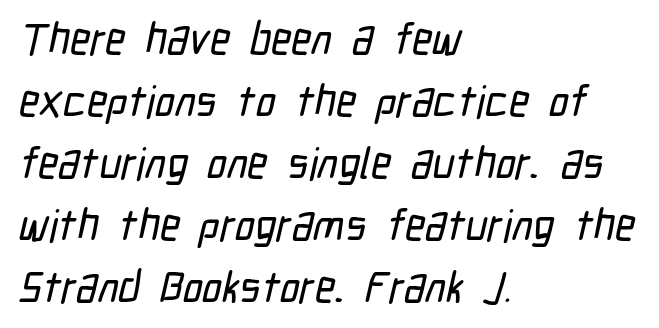
Plain, unruled lines of type. Do the characters align in a grid? No, the font is proportional. Leftover space on each line is placed entirely after the last word. The rows are spaced the way most documents space them.
